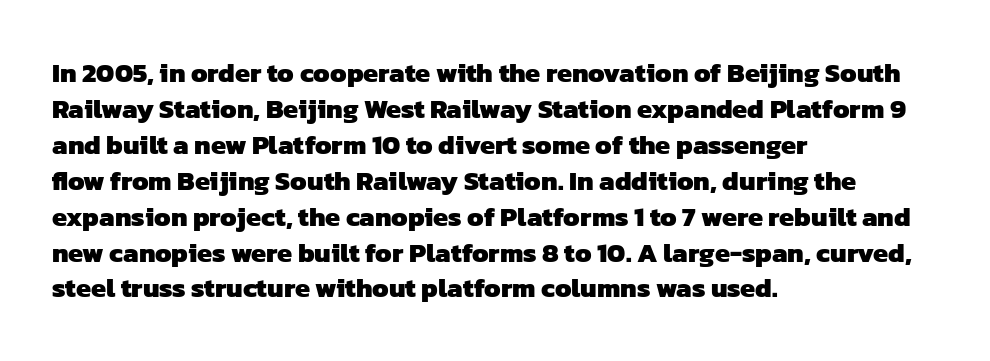
The image shows 27 px bold type; set left-aligned, normal line spacing (1.33x), normal letter spacing, not underlined.
